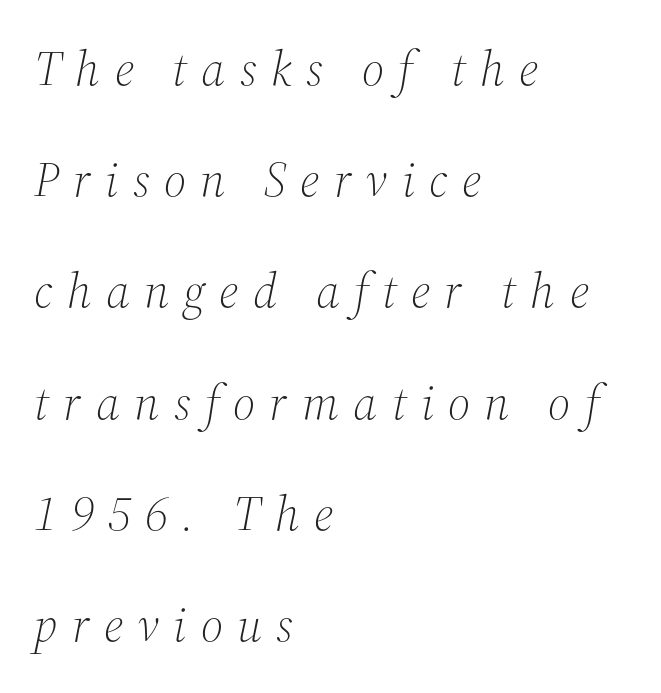
The image shows 49 px light serif type, italic (leaning right); set left-aligned, loose line spacing (2.27x), unusually wide letter spacing (+0.29 em), not underlined; medium stroke contrast and a medium x-height.
